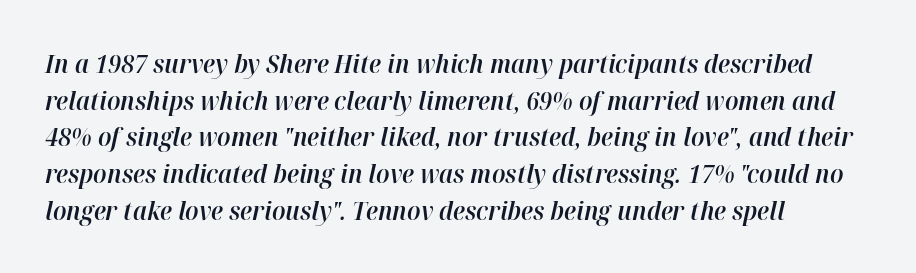
Q: Is the text bold? A: Semi-bold.
Q: Is the text italic (slanted)? A: Yes, it leans right by about 12 degrees.
Q: Is the text underlined? A: No.
Q: How is the paragraph aligned? A: Left-aligned.
Q: Is the spacing between letters normal or unusually wide? A: Normal.
Q: Is the spacing between lines tight, normal or loose? A: Normal.
